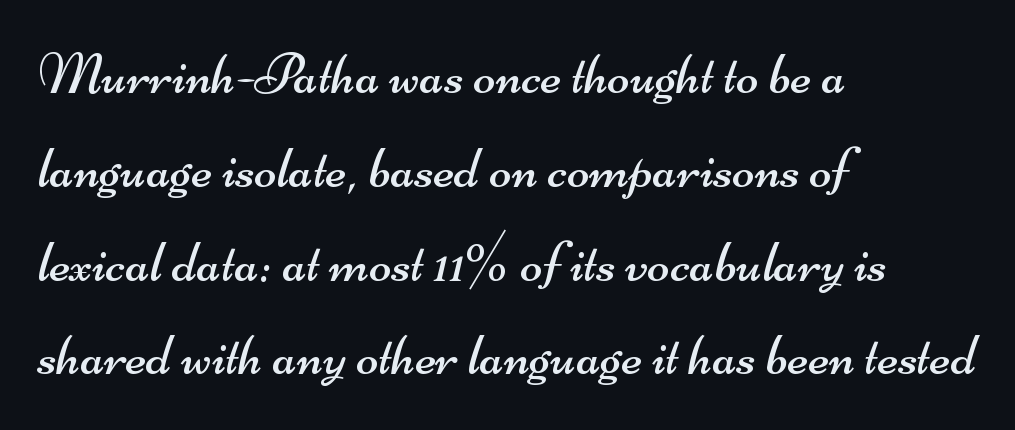
Anything drawn beneath the words? Only blank space. This reads as an unemphasized weight, regular at the heaviest. Check where the strokes stop: nothing finishes them off — pure sans. These lines are rendered in a variable-pitch font. Visually the block forms a straight wall on the left and a jagged coastline on the right. Honestly, the row spacing looks completely unremarkable.
